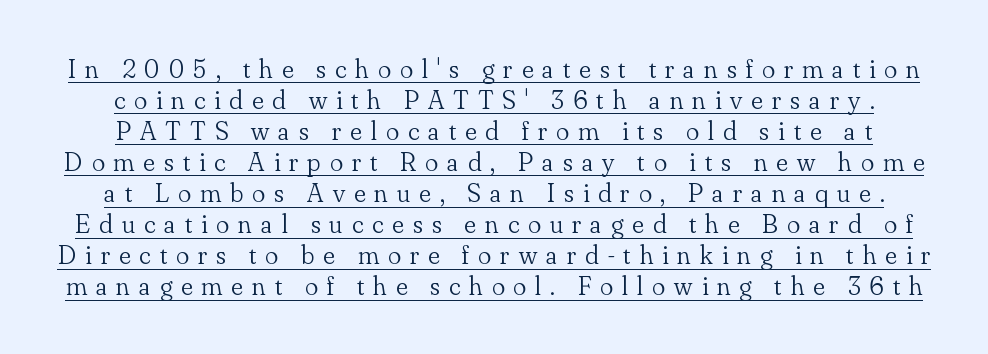
{"italic": "no", "bold": "no", "underline": "yes", "line_spacing": "tight", "line_spacing_ratio": 1.15, "letter_spacing": "wide", "letter_spacing_em": 0.34, "glyph_px": 27}
